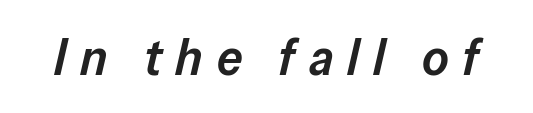
Q: Is the text bold? A: Semi-bold.
Q: Is the text italic (slanted)? A: Yes, it leans right by about 13 degrees.
Q: Is the text underlined? A: No.
Q: Is the spacing between letters normal or unusually wide? A: Unusually wide.
Q: Width (condensed, normal, or wide)? A: Normal.
Q: Stroke contrast? A: Low.
Q: x-height? A: Medium.
Q: Monospaced? A: No.
